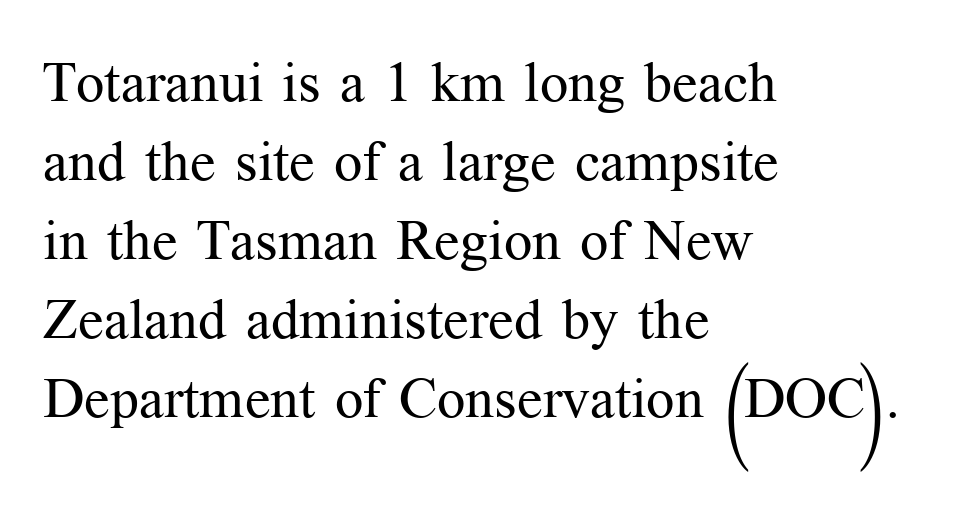
Q: Is the text bold? A: No.
Q: Is the text italic (slanted)? A: No, it is upright.
Q: Is the typeface a serif or a sans-serif typeface? A: Serif.
Q: Is the text underlined? A: No.
Q: How is the paragraph aligned? A: Left-aligned.
Q: Is the spacing between letters normal or unusually wide? A: Normal.
Q: Is the spacing between lines tight, normal or loose? A: Normal.
Q: Width (condensed, normal, or wide)? A: Normal.
Q: Stroke contrast? A: Medium.
Q: x-height? A: Medium.
Q: Monospaced? A: No.
